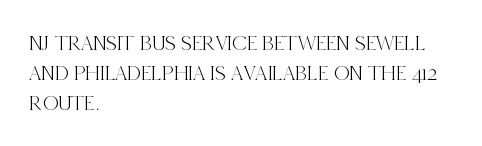
{"italic": "no", "underline": "no", "align": "left", "line_spacing": "normal", "line_spacing_ratio": 1.36, "letter_spacing": "normal", "letter_spacing_em": 0.0, "glyph_px": 22}
